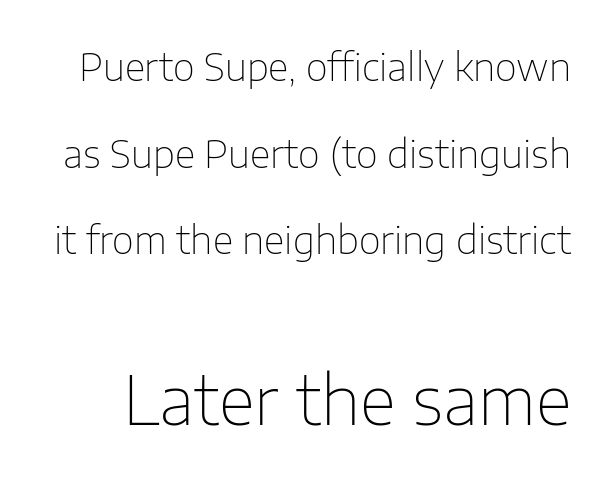
Proportional: the letters do not fall into vertical columns. Which chunk is bigger? The second one — the bottom block dwarfs the top. The rendering keeps characters at their native spacing. The line-height multiplier appears high, well above default. The passage shown is typeset with a sans-serif family.
